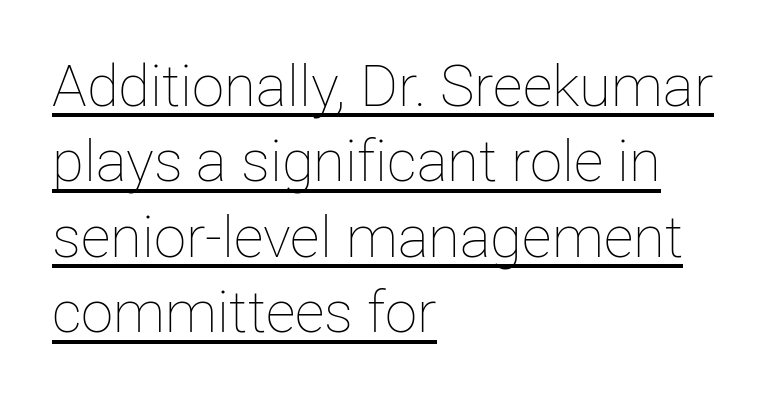
The image shows 58 px thin type, upright; set left-aligned, normal line spacing (1.3x), normal letter spacing, underlined; low stroke contrast and a medium x-height.
